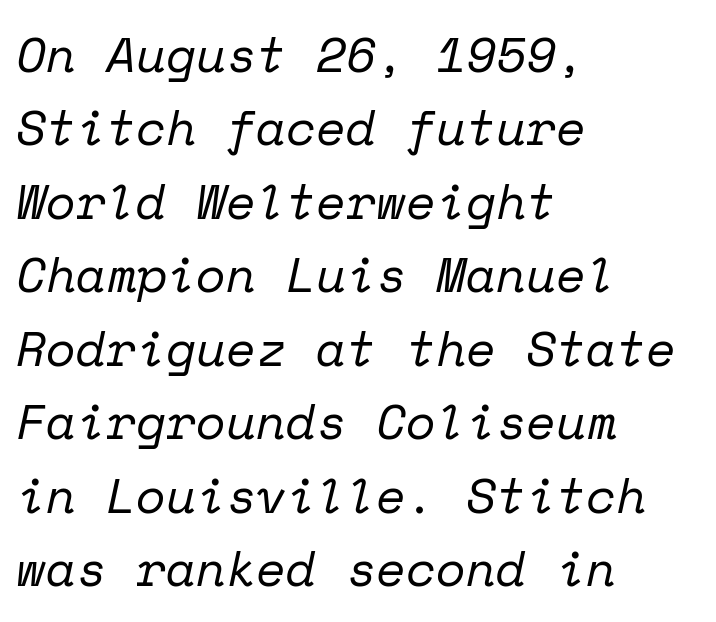
Looks like terminal output: every glyph gets an equal slot. Yep, that's italic — everything's leaning. The rendering uses a moderate line-height, typical for paragraphs. Is this a heavy cut? Hardly; it is regular or lighter. Check the space under the baseline: it is left empty.
